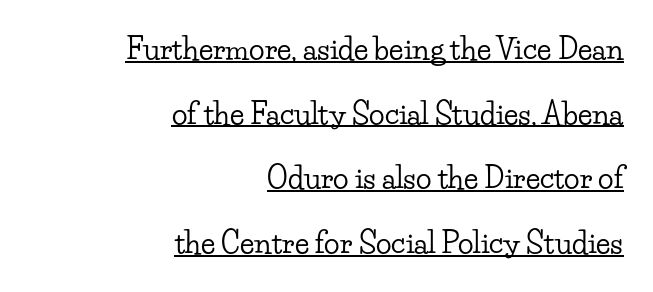
Does the type have serifs? Yes, each stem ends in a small foot. These lines were composed using upright roman letters. Reading down the block, your eye finds every line finishing at a fixed right position. The letterforms sit shoulder to shoulder at normal distance. Each letter keeps its own natural width here, so spacing adapts to shape. Rows of type keep a wide berth in the vertical direction.
